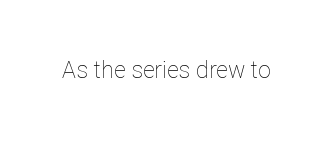
The image shows 23 px text type, upright; set normal letter spacing, not underlined.
